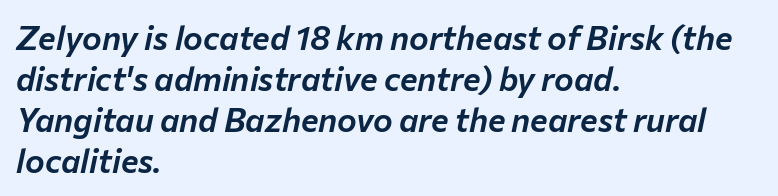
The image shows 33 px text type, italic (leaning right); set left-aligned, line spacing 1.24x, normal letter spacing, not underlined; low stroke contrast and a medium x-height.
